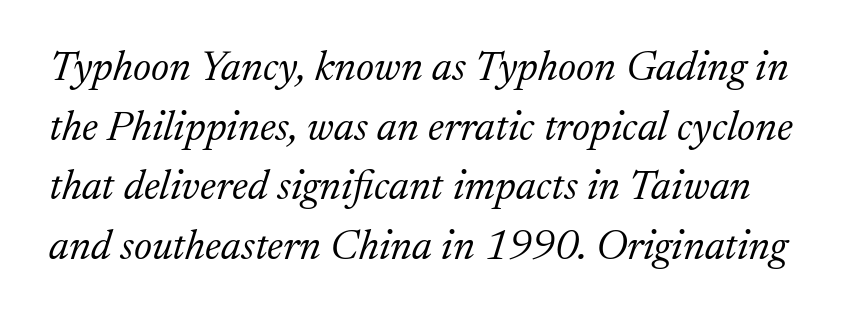
The rendering uses natural spacing where letterforms have individual widths. Vertical stems look standard width or narrower in stroke. Glance below the letters and you will spot only blank space. Emphasis-style slanted type is in use. Leading matches the norm, producing a regular column. Is the letter spacing exaggerated? No — it looks like the ordinary default.
